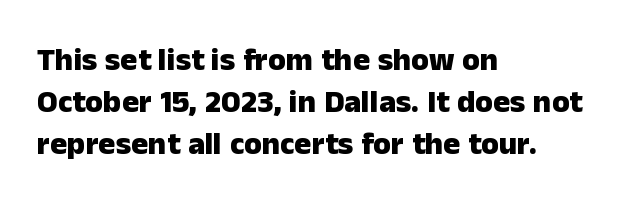
Q: Is the text bold? A: Yes.
Q: Is the text italic (slanted)? A: No, it is upright.
Q: Is the typeface a serif or a sans-serif typeface? A: Sans-serif.
Q: Is the text underlined? A: No.
Q: How is the paragraph aligned? A: Left-aligned.
Q: Is the spacing between letters normal or unusually wide? A: Normal.
Q: Is the spacing between lines tight, normal or loose? A: Normal.
Q: Width (condensed, normal, or wide)? A: Normal.
Q: Stroke contrast? A: Low.
Q: x-height? A: Medium.
Q: Monospaced? A: No.
